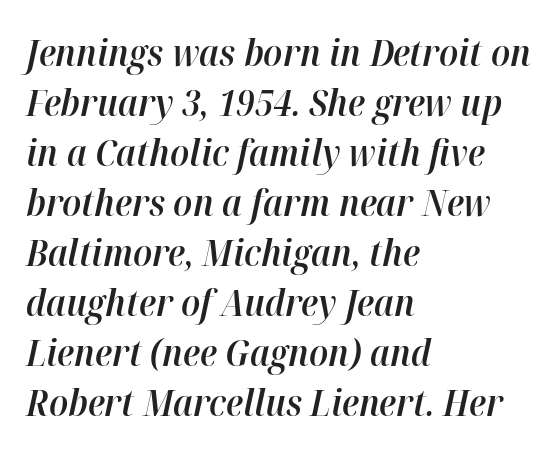
Q: Is the text bold? A: Semi-bold.
Q: Is the text italic (slanted)? A: Yes, it leans right by about 12 degrees.
Q: Is the text underlined? A: No.
Q: How is the paragraph aligned? A: Left-aligned.
Q: Is the spacing between letters normal or unusually wide? A: Normal.
Q: Is the spacing between lines tight, normal or loose? A: Normal.
Q: Width (condensed, normal, or wide)? A: Normal.
Q: Stroke contrast? A: High.
Q: x-height? A: Medium.
Q: Monospaced? A: No.
